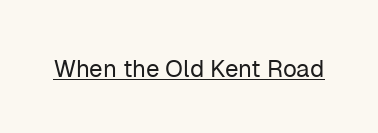
{"italic": "no", "bold": "no", "underline": "yes", "letter_spacing": "normal", "letter_spacing_em": 0.0, "glyph_px": 24}
